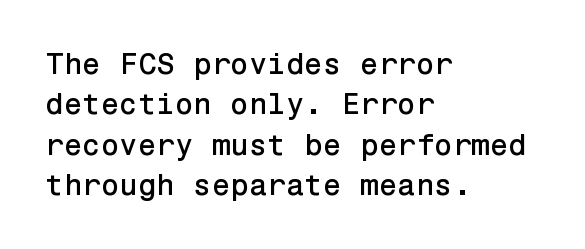
The image shows 30 px sans-serif type, upright; set left-aligned, normal line spacing (1.35x), normal letter spacing, not underlined; low stroke contrast and a medium x-height.
